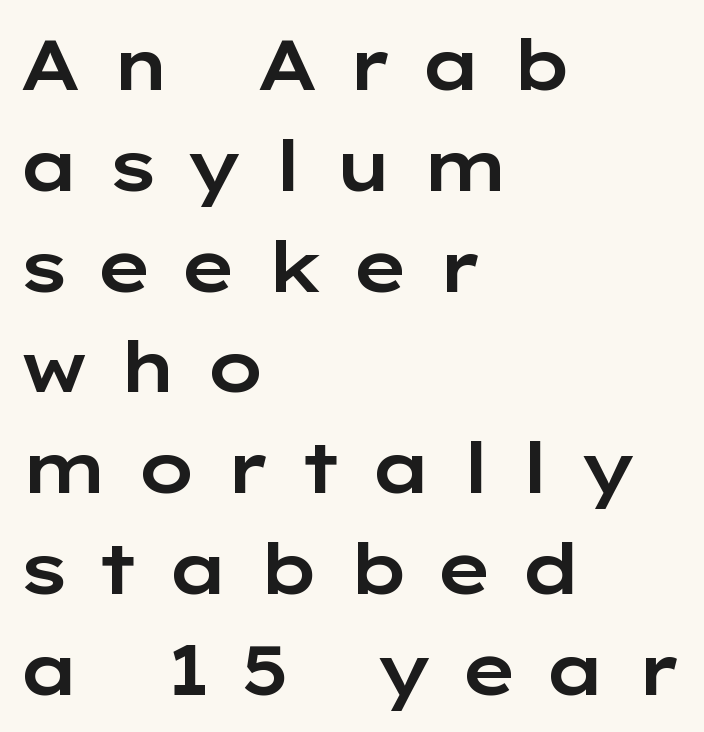
The type is letterspaced generously, with wide tracking. You could not count columns in this text — the font is proportionally spaced. Honestly, the row spacing looks completely unremarkable. This sample is left-justified, so line endings fall wherever the words run out. The font's upright variant was chosen for this text. Clear beneath every line of the passage.
